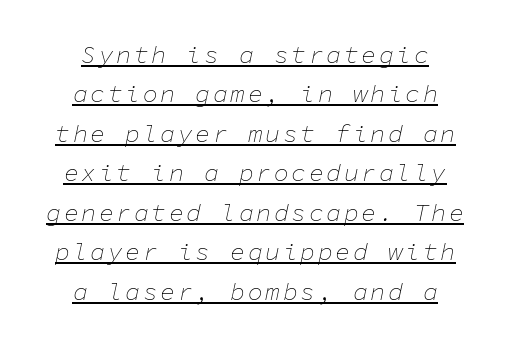
{"italic": "yes", "lean": "right", "slant_degrees": 11, "bold": "no", "underline": "yes", "align": "center", "line_spacing": "normal", "line_spacing_ratio": 1.58, "glyph_px": 25}
